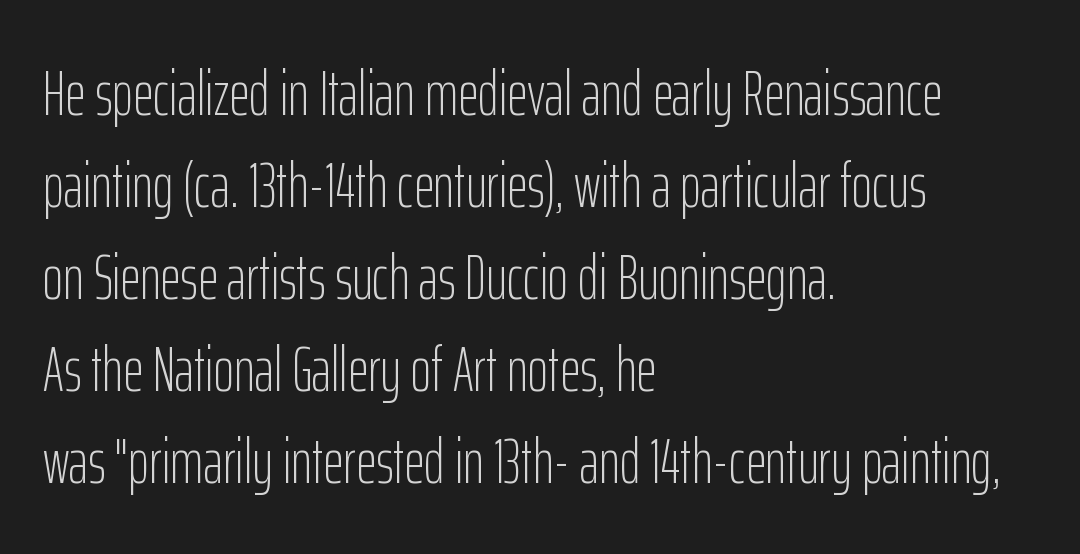
Casual observation: everything's shoved over to the left. The face used here is a sans, in the tradition of grotesques and geometrics. The rows are spaced the way most documents space them. The weight tops out at a normal text grade. This sample uses plain, unmodified letter spacing. Each letter keeps its own natural width here, so spacing adapts to shape.
